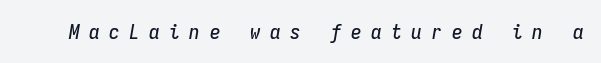
The image shows 21 px text type, italic (leaning right); set unusually wide letter spacing (+0.46 em), not underlined.
